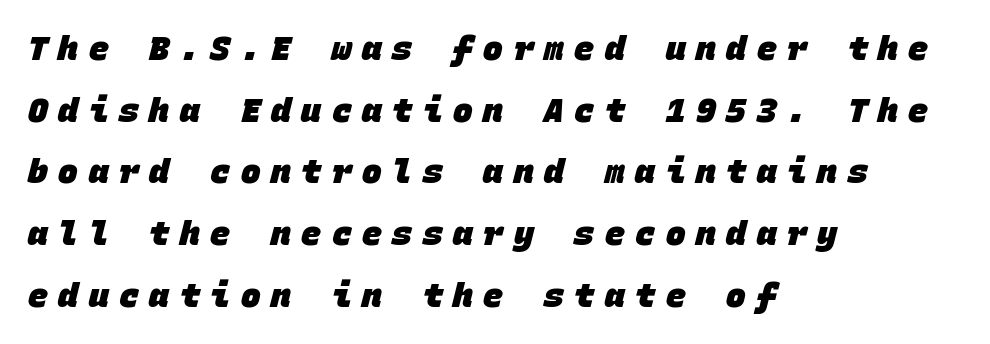
{"serif": "no", "bold": "yes", "weight": "heavy", "width": "normal", "stroke_contrast": "low", "x_height": "large", "monospaced": "yes", "underline": "no", "align": "left", "line_spacing_ratio": 1.87, "letter_spacing": "wide", "letter_spacing_em": 0.32, "glyph_px": 33}
